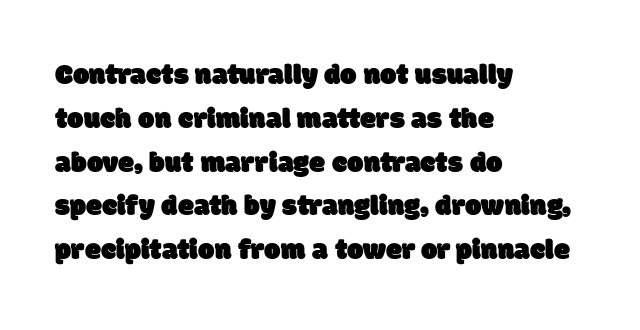
The letterforms sit shoulder to shoulder at normal distance. Do the characters align in a grid? No, the font is proportional. Successive baselines arrive at the customary interval. Type style note: lacks serifs. Left-aligned paragraph, ragged on the right.
